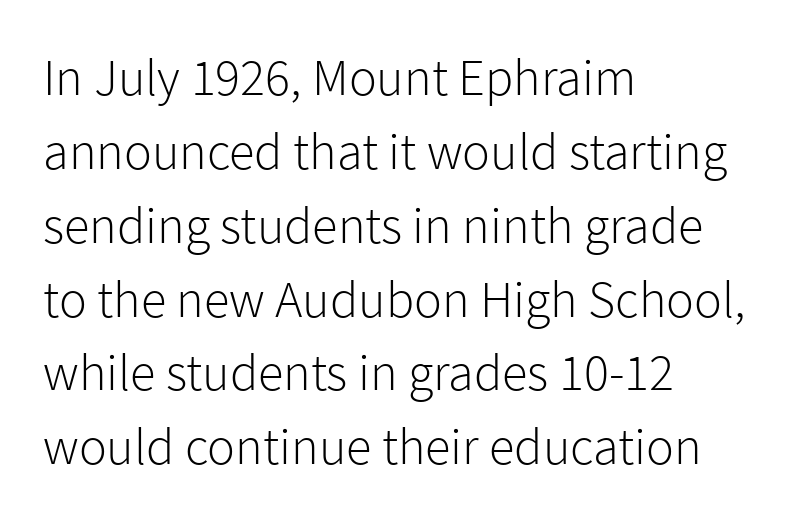
{"serif": "no", "italic": "no", "bold": "no", "weight": "light", "width": "normal", "stroke_contrast": "low", "x_height": "medium", "monospaced": "no", "underline": "no", "align": "left", "line_spacing": "normal", "line_spacing_ratio": 1.42, "letter_spacing": "normal", "letter_spacing_em": 0.0, "glyph_px": 52}
